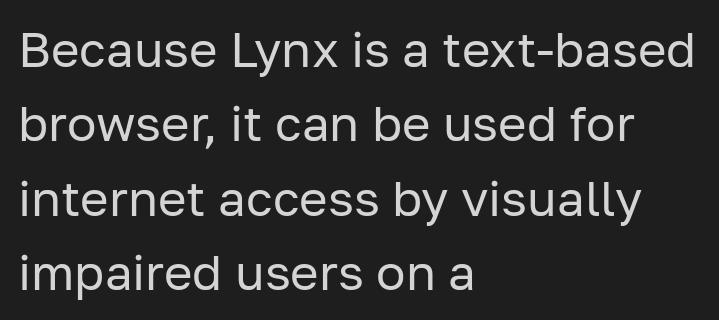
The image shows 49 px regular-weight sans-serif type, upright; set left-aligned, normal line spacing (1.52x), normal letter spacing, not underlined; low stroke contrast and a medium x-height.
